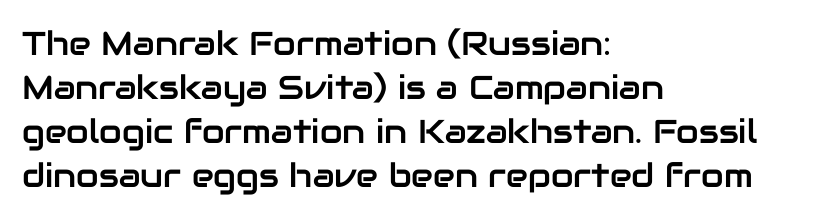
Nope, no serifs anywhere on these letters. Do the letters lean? They stand straight. The rendering anchors every line to the left-hand side. The baseline area is clear.
